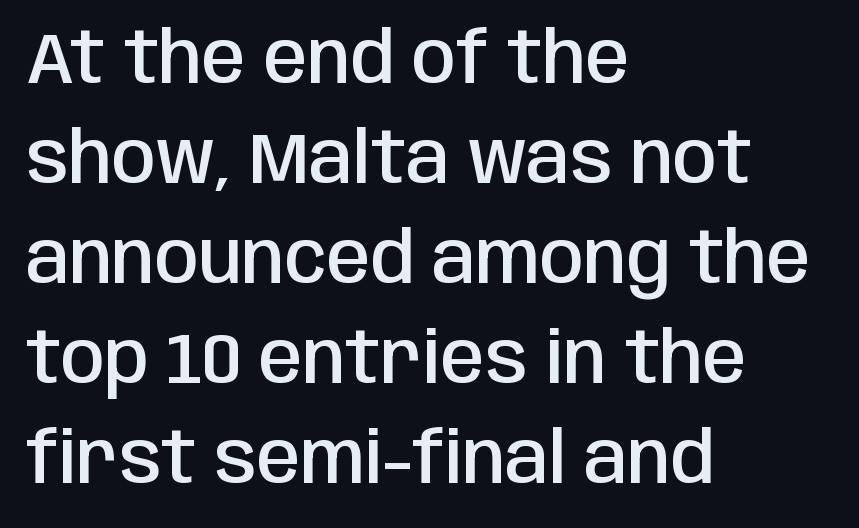
{"serif": "no", "italic": "no", "bold": "semi", "weight": "semibold", "width": "condensed", "stroke_contrast": "low", "x_height": "large", "monospaced": "no", "underline": "no", "align": "left", "line_spacing": "normal", "line_spacing_ratio": 1.41, "letter_spacing": "normal", "letter_spacing_em": 0.0, "glyph_px": 71}
